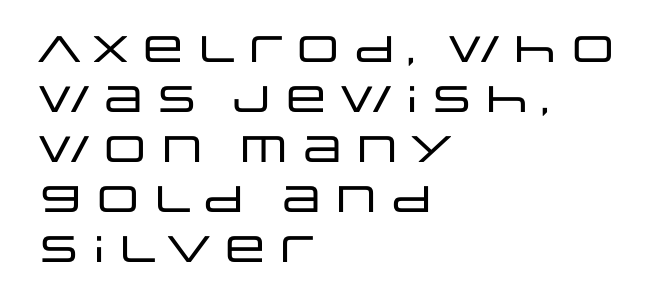
{"serif": "no", "italic": "no", "width": "wide", "stroke_contrast": "low", "x_height": "large", "monospaced": "no", "underline": "no", "align": "left", "line_spacing": "normal", "line_spacing_ratio": 1.35, "letter_spacing": "normal", "letter_spacing_em": 0.0, "glyph_px": 37}
